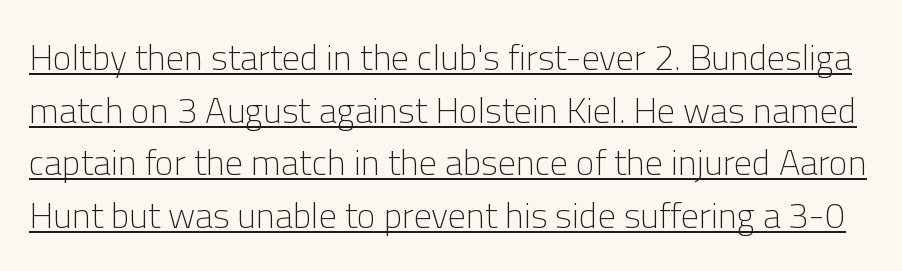
Look at the bottom of the vertical strokes: they stop flat, with no serifs. The passage shown is typed in a proportional face where columns would drift. You can tell it's not italic because the verticals are truly vertical. Is this a heavy cut? Hardly; it is regular or lighter.
